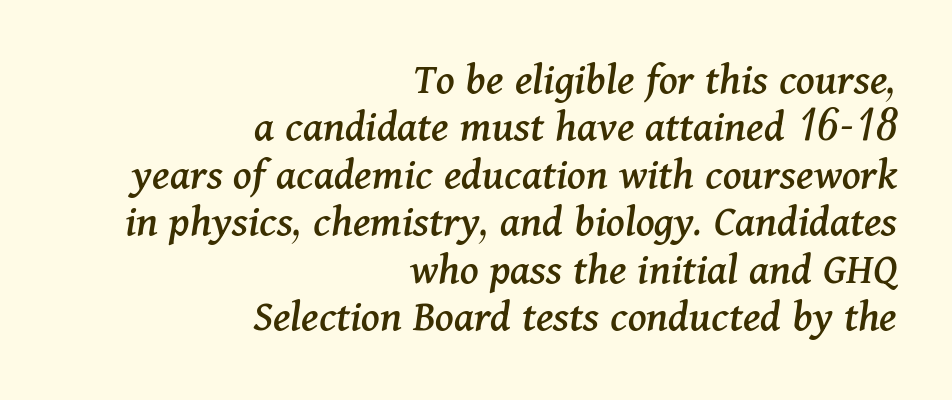
Varying glyph widths throughout — classic text-font behaviour. The face used here has a pronounced slope to its letters. Teacher's note: observe the even right margin — that is flush-right alignment. The glyphs in this specimen are seriffed.
